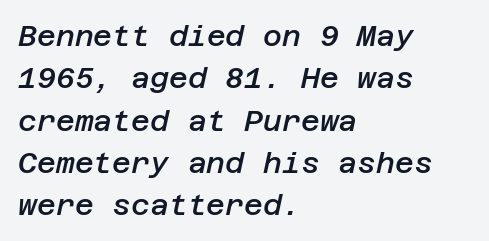
{"italic": "yes", "lean": "right", "slant_degrees": 12, "bold": "semi", "weight": "semibold", "width": "normal", "stroke_contrast": "low", "x_height": "large", "underline": "no", "align": "left", "line_spacing": "normal", "line_spacing_ratio": 1.46, "letter_spacing": "normal", "letter_spacing_em": 0.0, "glyph_px": 29}
